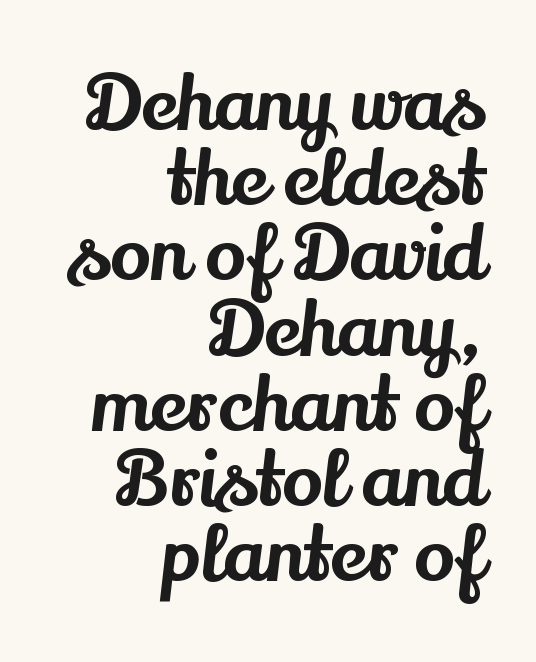
Q: Is the text italic (slanted)? A: Yes.
Q: Is the typeface a serif or a sans-serif typeface? A: Serif.
Q: Is the text underlined? A: No.
Q: How is the paragraph aligned? A: Right-aligned.
Q: Is the spacing between letters normal or unusually wide? A: Normal.
Q: Is the spacing between lines tight, normal or loose? A: Tight.
Q: Width (condensed, normal, or wide)? A: Normal.
Q: Stroke contrast? A: Medium.
Q: x-height? A: Small.
Q: Monospaced? A: No.
